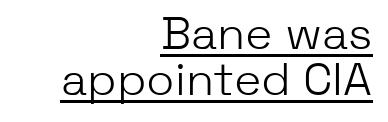
Q: Is the text bold? A: No.
Q: Is the text italic (slanted)? A: No, it is upright.
Q: Is the typeface a serif or a sans-serif typeface? A: Sans-serif.
Q: Is the text underlined? A: Yes.
Q: How is the paragraph aligned? A: Right-aligned.
Q: Is the spacing between letters normal or unusually wide? A: Normal.
Q: Is the spacing between lines tight, normal or loose? A: Tight.
Q: Width (condensed, normal, or wide)? A: Normal.
Q: Stroke contrast? A: Low.
Q: x-height? A: Medium.
Q: Monospaced? A: No.
